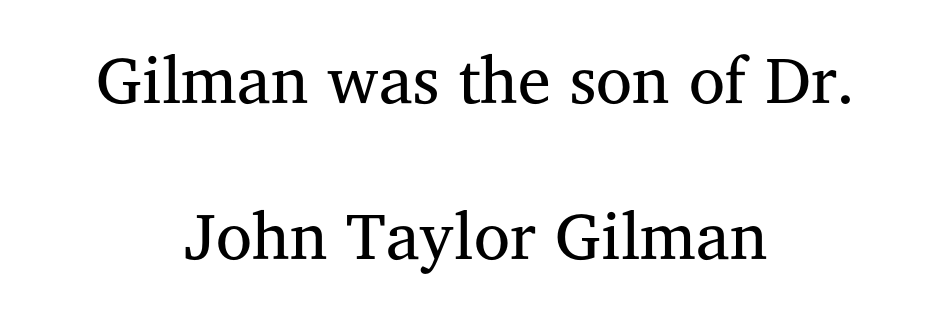
Q: Is the text bold? A: No.
Q: Is the text italic (slanted)? A: No, it is upright.
Q: Is the typeface a serif or a sans-serif typeface? A: Serif.
Q: Is the text underlined? A: No.
Q: How is the paragraph aligned? A: Centered.
Q: Is the spacing between letters normal or unusually wide? A: Normal.
Q: Is the spacing between lines tight, normal or loose? A: Loose.
Q: Width (condensed, normal, or wide)? A: Normal.
Q: Stroke contrast? A: Medium.
Q: x-height? A: Medium.
Q: Monospaced? A: No.
